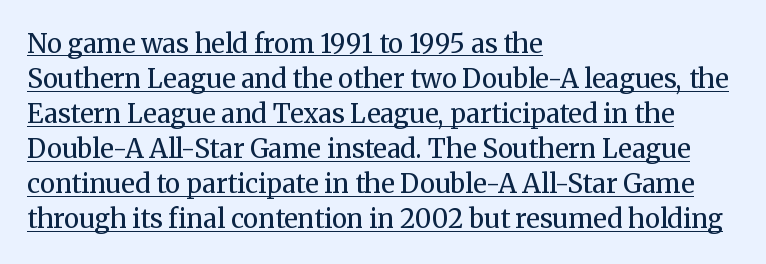
Q: Is the text bold? A: No.
Q: Is the text italic (slanted)? A: No, it is upright.
Q: Is the text underlined? A: Yes.
Q: How is the paragraph aligned? A: Left-aligned.
Q: Is the spacing between letters normal or unusually wide? A: Normal.
Q: Is the spacing between lines tight, normal or loose? A: Normal.
